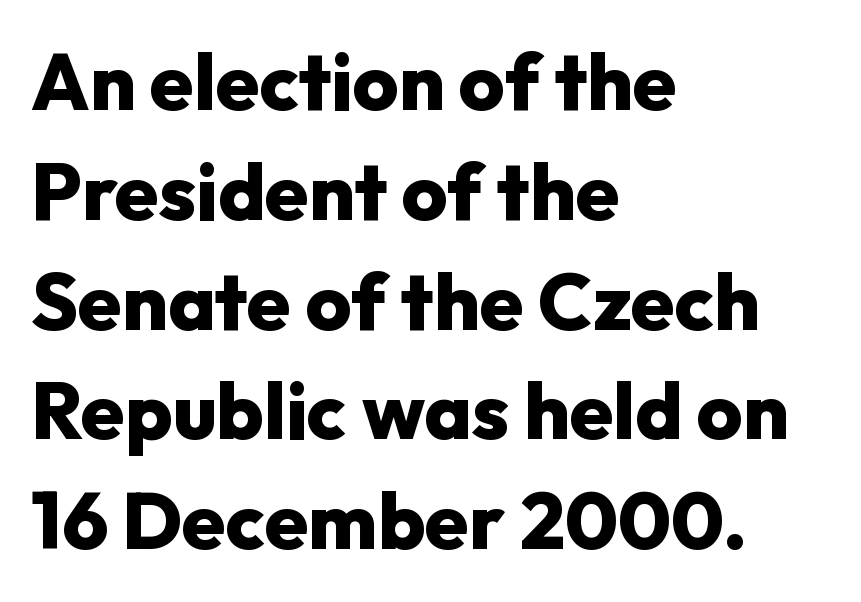
{"serif": "no", "italic": "no", "bold": "yes", "weight": "heavy", "width": "normal", "stroke_contrast": "low", "x_height": "medium", "monospaced": "no", "underline": "no", "align": "left", "line_spacing": "normal", "line_spacing_ratio": 1.39, "letter_spacing": "normal", "letter_spacing_em": 0.0, "glyph_px": 79}
